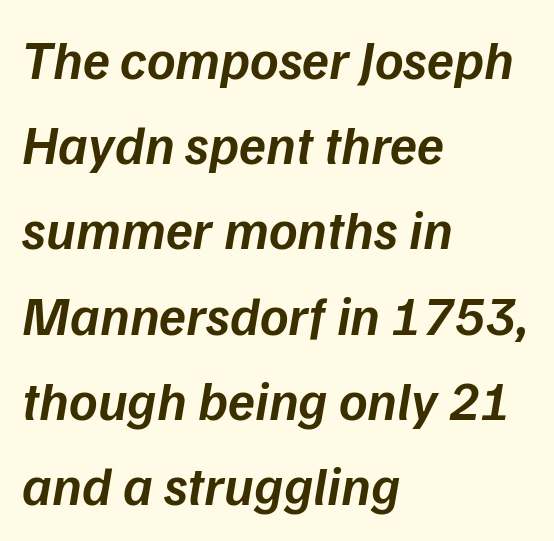
Q: Is the text bold? A: Semi-bold.
Q: Is the text italic (slanted)? A: Yes, it leans right by about 9 degrees.
Q: Is the text underlined? A: No.
Q: How is the paragraph aligned? A: Left-aligned.
Q: Is the spacing between letters normal or unusually wide? A: Normal.
Q: Is the spacing between lines tight, normal or loose? A: Normal.
Q: Width (condensed, normal, or wide)? A: Normal.
Q: Stroke contrast? A: Low.
Q: x-height? A: Medium.
Q: Monospaced? A: No.
